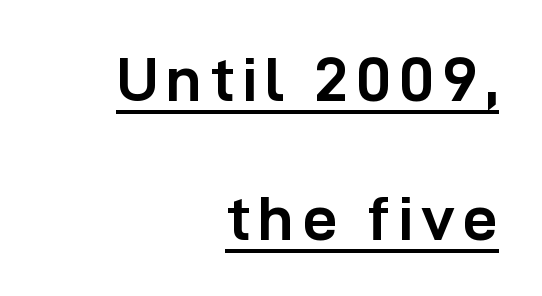
The image shows 63 px semibold sans-serif type, upright; set right-aligned, loose line spacing (2.21x), underlined; low stroke contrast and a medium x-height.
